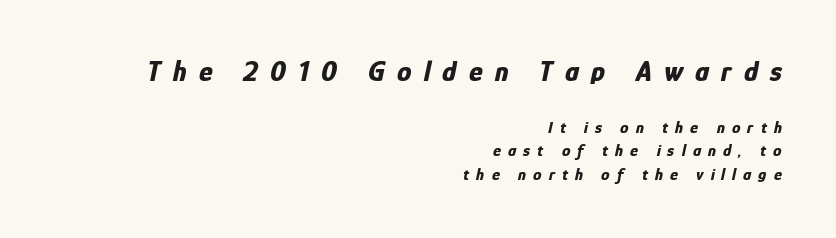
The image shows 29 px bold, condensed type, italic (leaning right); set right-aligned, normal line spacing (1.37x), unusually wide letter spacing (+0.42 em), not underlined; the first (top) block is 1.71x larger; low stroke contrast and a medium x-height.
